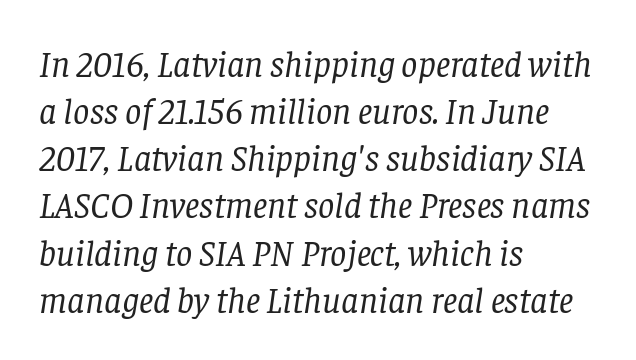
Compared with ordinary roman type, these characters are visibly tilted. Underlining? Definitely not there. Quick note: interline space is typical. The passage shown is typed in a proportional face where columns would drift. Does the copy run flush right? No — it runs flush left. Note: serifs present on the glyphs.
